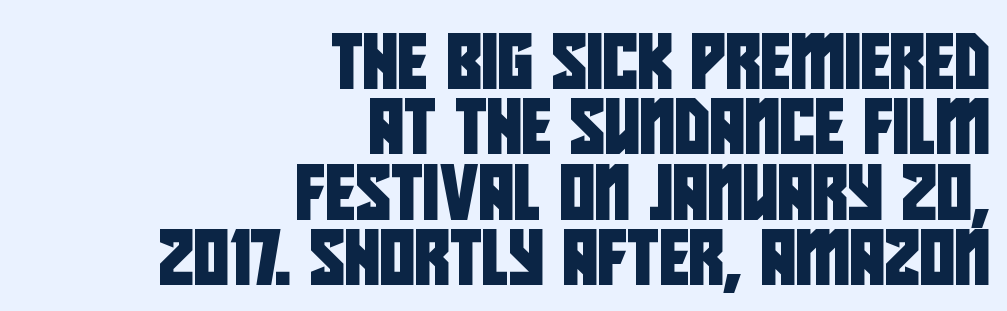
The image shows 54 px condensed sans-serif type; set right-aligned, line spacing 1.21x, normal letter spacing, not underlined; low stroke contrast and a large x-height.
